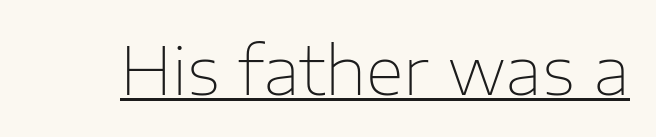
The image shows 66 px thin sans-serif type, upright; set normal letter spacing, underlined; low stroke contrast and a medium x-height.
